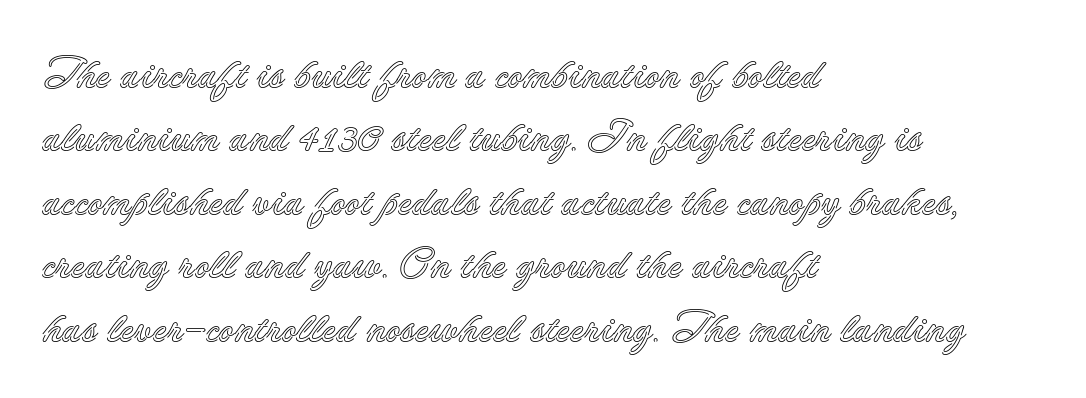
The rendering keeps characters at their native spacing. A normal amount of white space separates one row of letters from the next. The passage is arranged the way most books set body copy — flush left.
